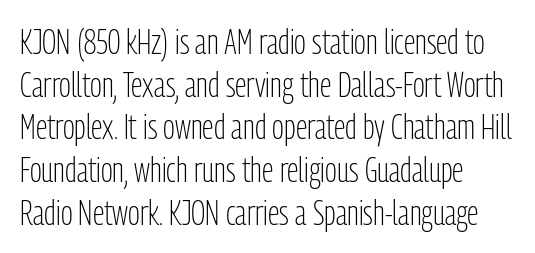
Q: Is the text bold? A: No.
Q: Is the text italic (slanted)? A: No, it is upright.
Q: Is the typeface a serif or a sans-serif typeface? A: Sans-serif.
Q: Is the text underlined? A: No.
Q: How is the paragraph aligned? A: Left-aligned.
Q: Is the spacing between letters normal or unusually wide? A: Normal.
Q: Width (condensed, normal, or wide)? A: Condensed.
Q: Stroke contrast? A: Low.
Q: x-height? A: Medium.
Q: Monospaced? A: No.
